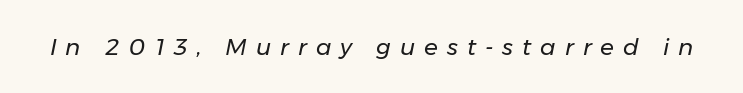
Descenders are the only things crossing below the line. The letters look calm and open, with moderate or lighter stems. Letter spacing: wide. It's the slanting kind of type.
